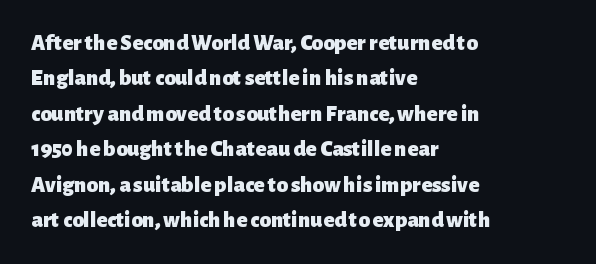
Q: Is the text bold? A: Yes.
Q: Is the text italic (slanted)? A: No, it is upright.
Q: Is the text underlined? A: No.
Q: How is the paragraph aligned? A: Left-aligned.
Q: Is the spacing between letters normal or unusually wide? A: Normal.
Q: Is the spacing between lines tight, normal or loose? A: Normal.
